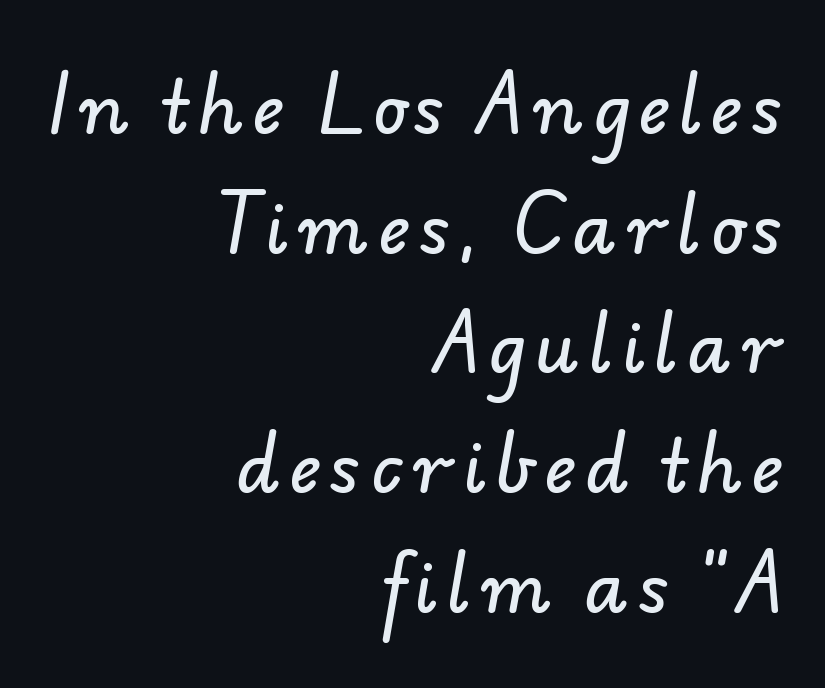
{"serif": "no", "width": "normal", "stroke_contrast": "low", "x_height": "small", "monospaced": "no", "underline": "no", "align": "right", "line_spacing_ratio": 1.71, "glyph_px": 70}
